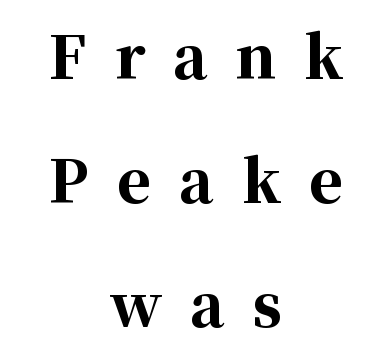
Chunky letters — that's bold for sure. The space between consecutive lines is lavish. Any mark beneath the type? The region is blank. Inter-character spacing is expanded well beyond the font's built-in metrics. You can tell it's not italic because the verticals are truly vertical.
